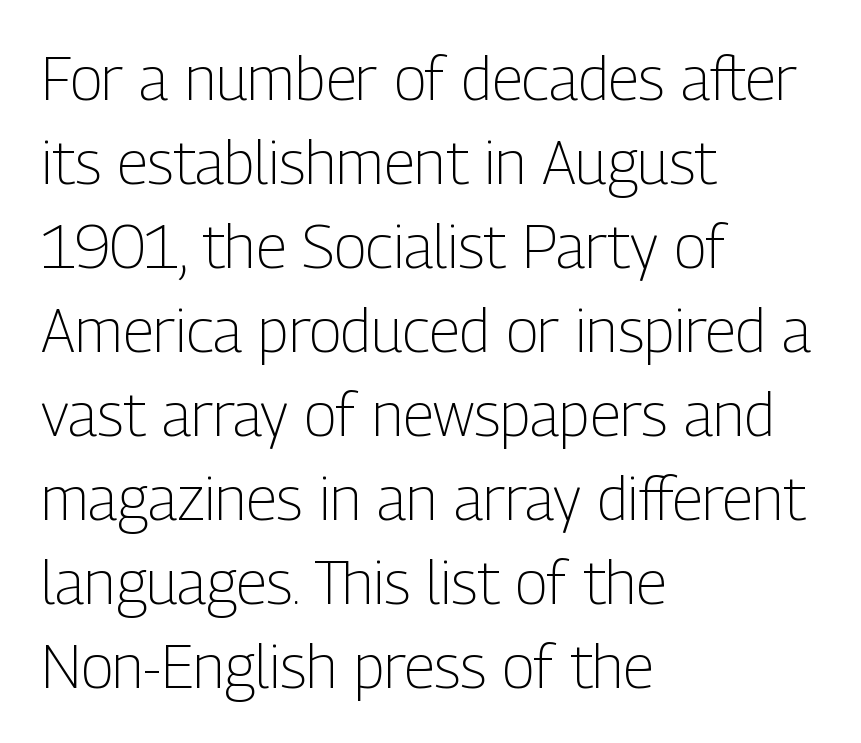
The image shows 60 px light, condensed sans-serif type, upright; set left-aligned, normal line spacing (1.4x), normal letter spacing, not underlined; low stroke contrast and a medium x-height.
